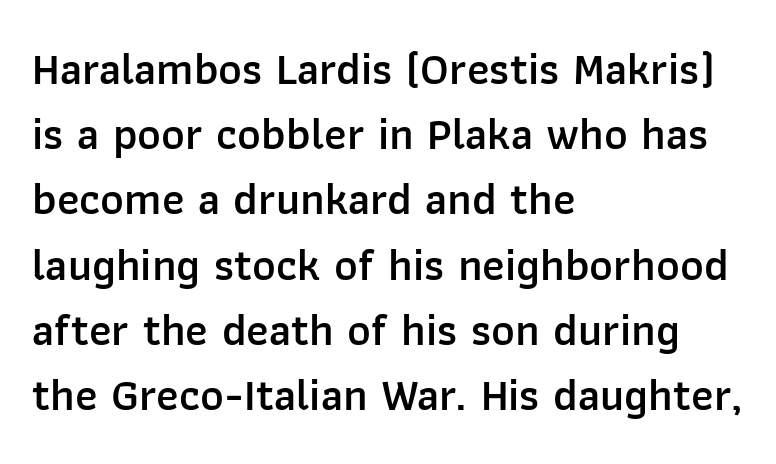
{"serif": "no", "italic": "no", "bold": "semi", "weight": "semibold", "width": "normal", "stroke_contrast": "low", "x_height": "medium", "monospaced": "no", "underline": "no", "align": "left", "line_spacing": "normal", "line_spacing_ratio": 1.45, "letter_spacing": "normal", "letter_spacing_em": 0.0, "glyph_px": 45}
